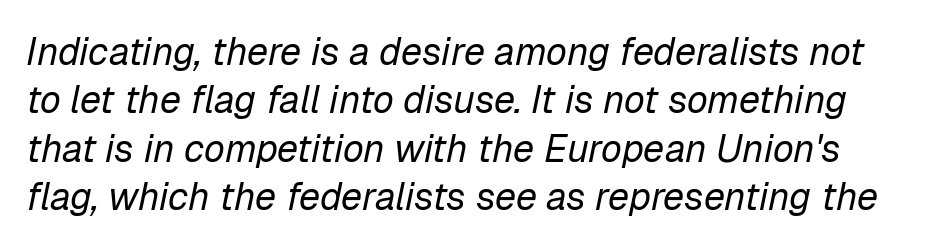
Quick note: underline off. Does the leading feel generous? No, just average. This sample has the flowing, uneven cadence of proportional lettering. The line texture is even and compact thanks to regular tracking. This sample uses an oblique cut, with every glyph tilted off the vertical.
